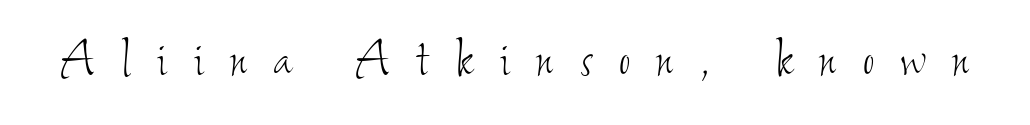
{"bold": "no", "weight": "thin", "width": "condensed", "stroke_contrast": "low", "x_height": "small", "monospaced": "no", "underline": "no", "letter_spacing": "wide", "letter_spacing_em": 0.44, "glyph_px": 61}
